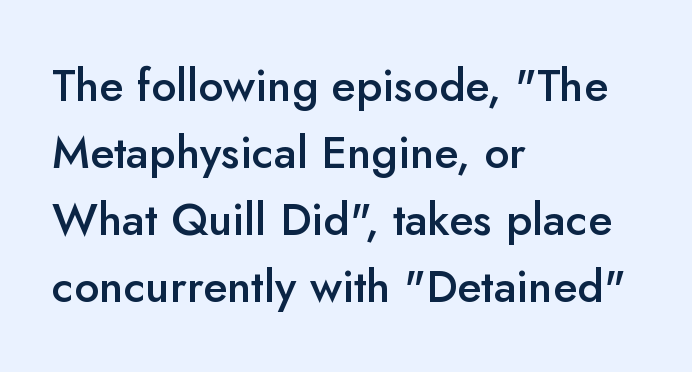
The image shows 45 px semibold sans-serif type, upright; set left-aligned, normal line spacing (1.49x), normal letter spacing, not underlined; low stroke contrast and a small x-height.
